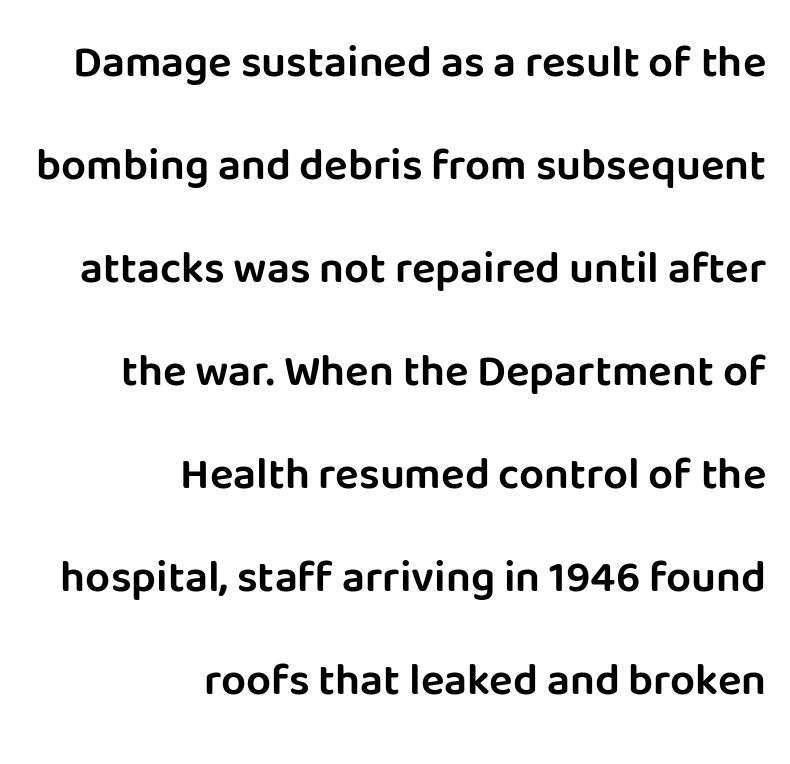
Varying glyph widths throughout — classic text-font behaviour. Classification — sans serif. Honestly, there is no underline to notice here at all. The rendering keeps characters at their native spacing. It's the straight-up-and-down kind of type. The passage is arranged like a letterhead date or caption credit — flush right.
